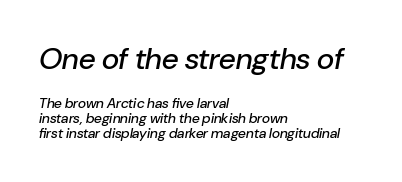
{"italic": "yes", "lean": "right", "slant_degrees": 10, "width": "normal", "stroke_contrast": "low", "x_height": "medium", "monospaced": "no", "underline": "no", "align": "left", "line_spacing": "tight", "line_spacing_ratio": 1.05, "letter_spacing": "normal", "letter_spacing_em": 0.0, "larger_block": "first", "size_ratio": 2.14, "glyph_px": 30}
